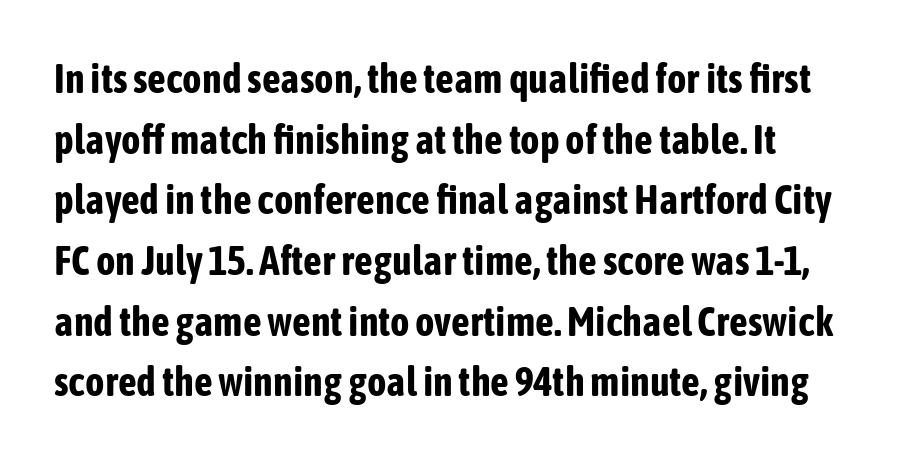
Glance below the letters and you will spot only blank space. Stroke thickness is high; the sample reads as a true bold. The letterforms sit shoulder to shoulder at normal distance. Classification — sans serif. Character widths vary here, with narrow letters taking less room than wide ones. Style check: upright.
